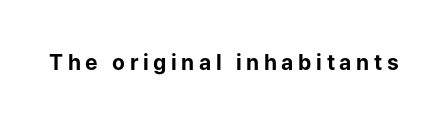
{"italic": "no", "bold": "yes", "underline": "no", "letter_spacing": "wide", "letter_spacing_em": 0.22, "glyph_px": 21}
